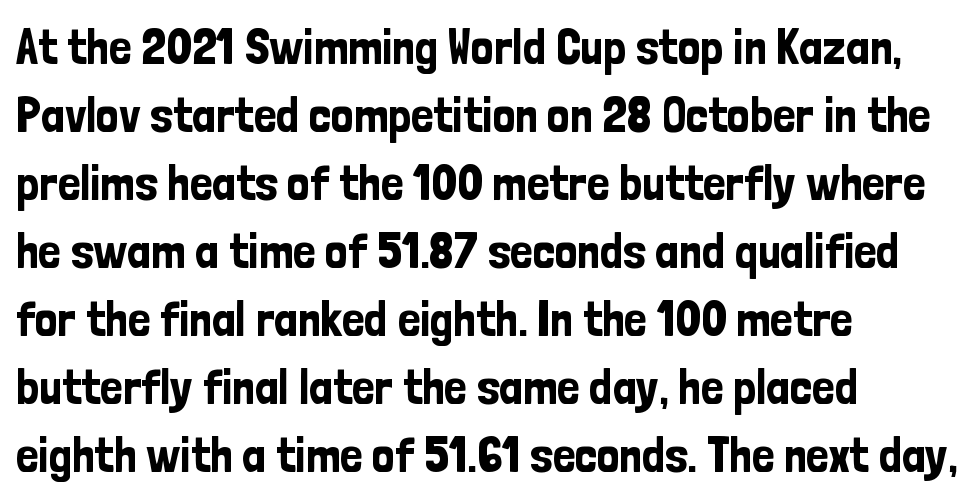
Just letters on the line, the space beneath them empty. If you drew a ruler down the left edge, every line would touch it. This is sans-serif lettering, the kind often seen on screens and signage. The passage shown has conventional tracking throughout. This block has exactly the height ordinary leading produces.
